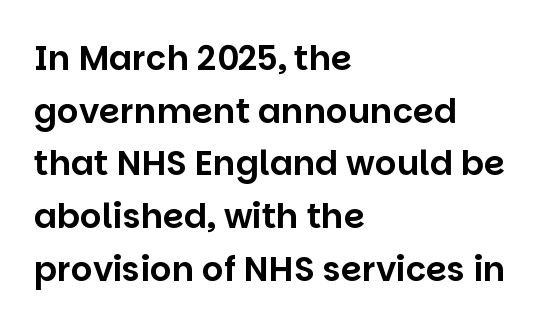
Q: Is the text italic (slanted)? A: No, it is upright.
Q: Is the typeface a serif or a sans-serif typeface? A: Sans-serif.
Q: Is the text underlined? A: No.
Q: How is the paragraph aligned? A: Left-aligned.
Q: Is the spacing between letters normal or unusually wide? A: Normal.
Q: Is the spacing between lines tight, normal or loose? A: Normal.
Q: Width (condensed, normal, or wide)? A: Normal.
Q: Stroke contrast? A: Low.
Q: x-height? A: Large.
Q: Monospaced? A: No.
